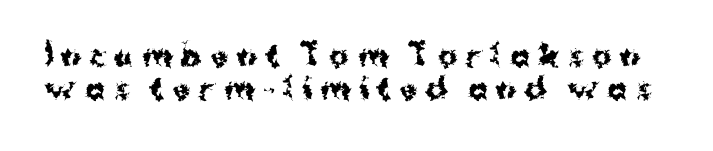
Q: Is the text bold? A: Yes.
Q: Is the text italic (slanted)? A: No, it is upright.
Q: Is the typeface a serif or a sans-serif typeface? A: Sans-serif.
Q: Is the text underlined? A: No.
Q: Is the spacing between letters normal or unusually wide? A: Unusually wide.
Q: Is the spacing between lines tight, normal or loose? A: Tight.
Q: Width (condensed, normal, or wide)? A: Normal.
Q: Stroke contrast? A: Medium.
Q: x-height? A: Medium.
Q: Monospaced? A: No.
